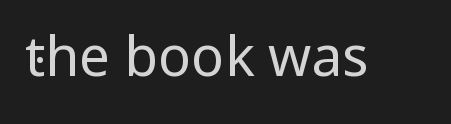
{"serif": "no", "italic": "no", "bold": "no", "weight": "regular", "width": "condensed", "stroke_contrast": "low", "underline": "no", "letter_spacing": "normal", "letter_spacing_em": 0.0, "glyph_px": 55}
